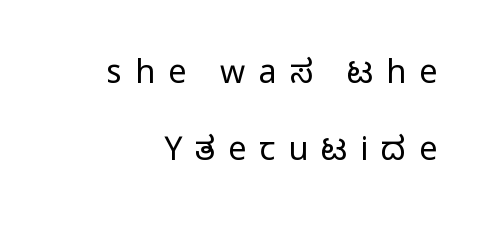
Q: Is the text bold? A: No.
Q: Is the text italic (slanted)? A: No, it is upright.
Q: Is the typeface a serif or a sans-serif typeface? A: Sans-serif.
Q: Is the text underlined? A: No.
Q: Is the spacing between letters normal or unusually wide? A: Unusually wide.
Q: Is the spacing between lines tight, normal or loose? A: Loose.
Q: Width (condensed, normal, or wide)? A: Condensed.
Q: Stroke contrast? A: Low.
Q: x-height? A: Large.
Q: Monospaced? A: No.
